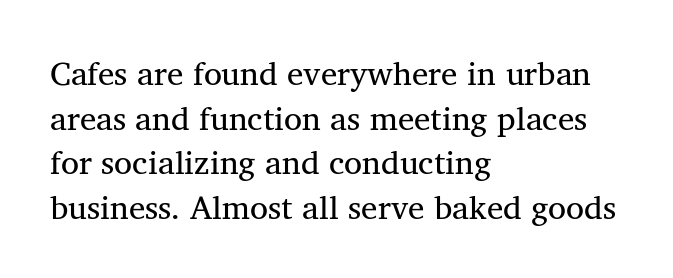
Q: Is the text bold? A: No.
Q: Is the text italic (slanted)? A: No, it is upright.
Q: Is the typeface a serif or a sans-serif typeface? A: Serif.
Q: Is the text underlined? A: No.
Q: How is the paragraph aligned? A: Left-aligned.
Q: Is the spacing between letters normal or unusually wide? A: Normal.
Q: Is the spacing between lines tight, normal or loose? A: Normal.
Q: Width (condensed, normal, or wide)? A: Normal.
Q: Stroke contrast? A: Medium.
Q: x-height? A: Medium.
Q: Monospaced? A: No.
